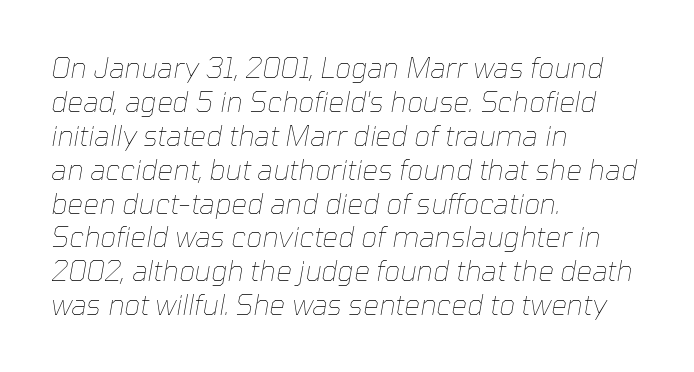
These lines are rendered in a variable-pitch font. This reads as an unemphasized weight, regular at the heaviest. When letters slant like this, we call the style italic. The paragraph shown leans on its left margin. Decoration check: the copy has no underline. The line texture is even and compact thanks to regular tracking.
